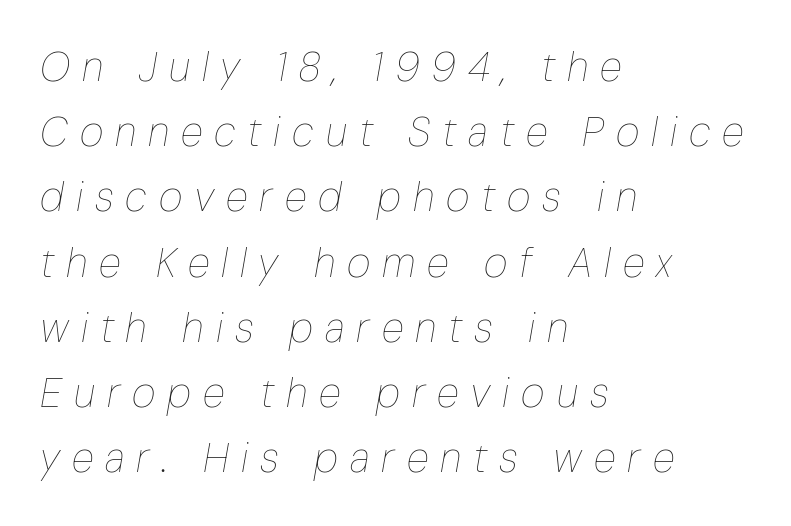
{"italic": "yes", "lean": "right", "slant_degrees": 10, "bold": "no", "weight": "thin", "width": "condensed", "stroke_contrast": "low", "x_height": "medium", "monospaced": "no", "underline": "no", "align": "left", "line_spacing": "normal", "line_spacing_ratio": 1.59, "letter_spacing": "wide", "letter_spacing_em": 0.29, "glyph_px": 41}
